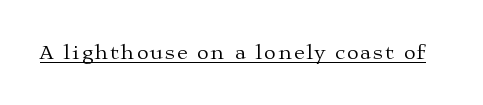
Q: Is the text bold? A: No.
Q: Is the text italic (slanted)? A: No, it is upright.
Q: Is the text underlined? A: Yes.
